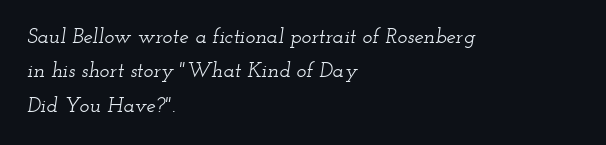
Would a proofreader flag this as italicized? Yes. Type without underlining. Notice how the passage keeps a crisp vertical edge on the left only. Caption: standard tracking, unaltered. Students, observe: this is what conventionally led text looks like.
